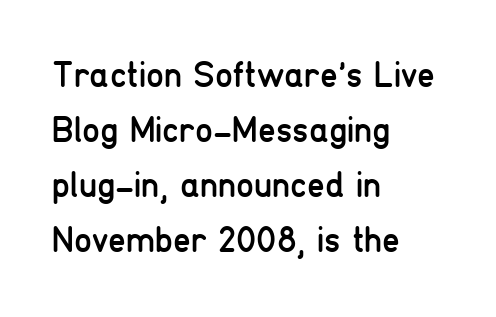
Glance below the letters and you will spot only blank space. A sans-serif font was chosen for this passage. These lines are rendered in a variable-pitch font. No extra tracking has been applied to these lines.
